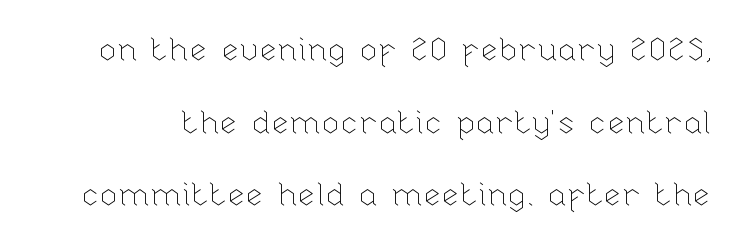
Q: Is the text bold? A: No.
Q: Is the text italic (slanted)? A: No, it is upright.
Q: Is the text underlined? A: No.
Q: Is the spacing between letters normal or unusually wide? A: Normal.
Q: Is the spacing between lines tight, normal or loose? A: Loose.
Q: Width (condensed, normal, or wide)? A: Normal.
Q: Stroke contrast? A: Low.
Q: x-height? A: Medium.
Q: Monospaced? A: No.
